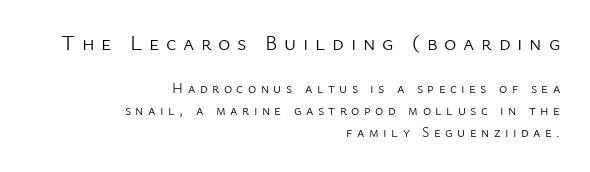
The image shows 21 px text type, upright; set right-aligned, normal line spacing (1.57x), unusually wide letter spacing (+0.32 em), not underlined; the first (top) block is 1.5x larger.
